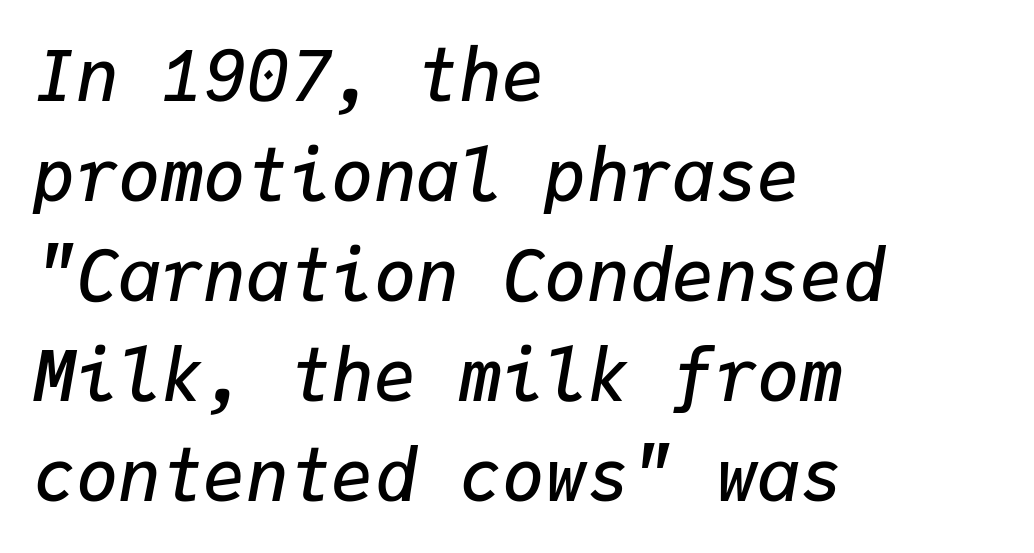
The image shows 71 px semibold type, italic (leaning right), monospaced; set left-aligned, normal line spacing (1.41x), normal letter spacing, not underlined; low stroke contrast and a medium x-height.
